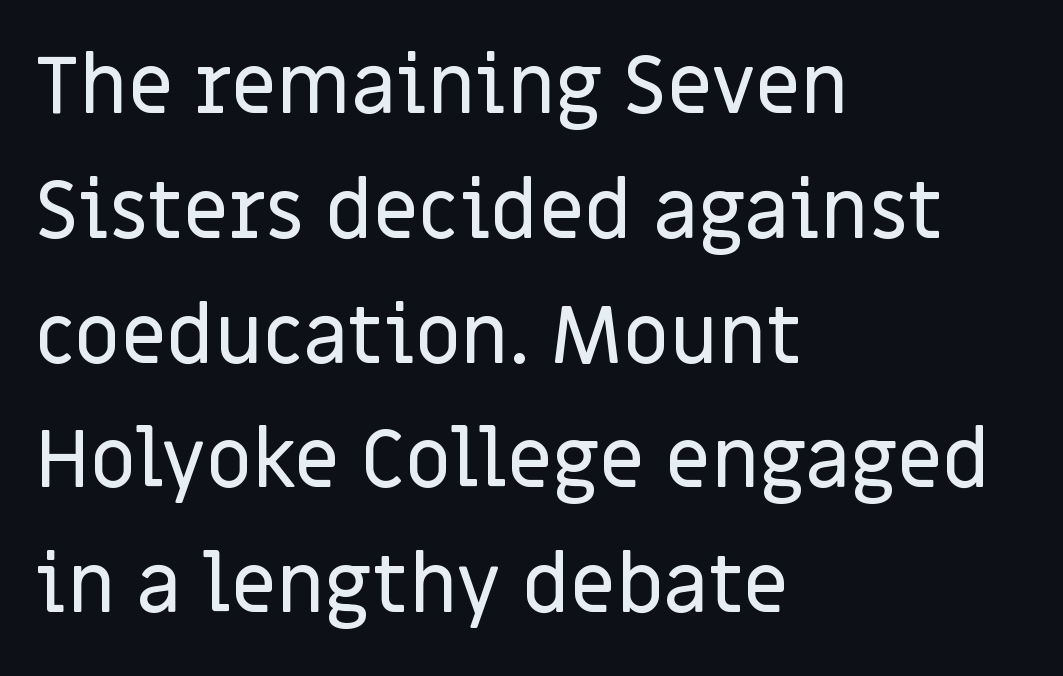
{"serif": "no", "italic": "no", "width": "normal", "stroke_contrast": "low", "x_height": "large", "monospaced": "no", "underline": "no", "align": "left", "line_spacing": "normal", "line_spacing_ratio": 1.56, "letter_spacing": "normal", "letter_spacing_em": 0.0, "glyph_px": 80}
